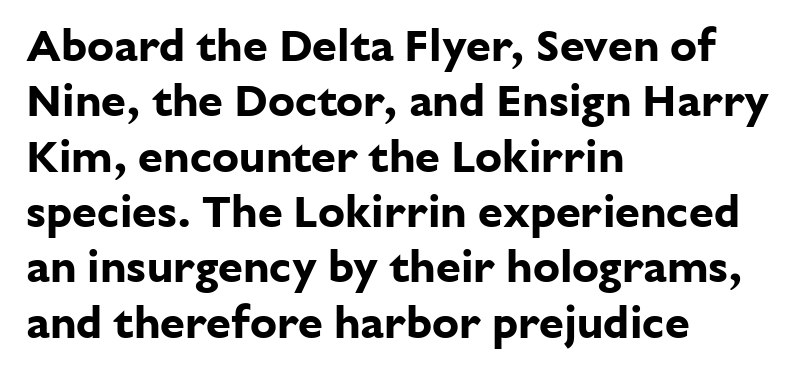
{"serif": "no", "italic": "no", "bold": "yes", "weight": "bold", "width": "normal", "stroke_contrast": "low", "x_height": "medium", "monospaced": "no", "underline": "no", "align": "left", "line_spacing_ratio": 1.23, "letter_spacing": "normal", "letter_spacing_em": 0.0, "glyph_px": 45}
